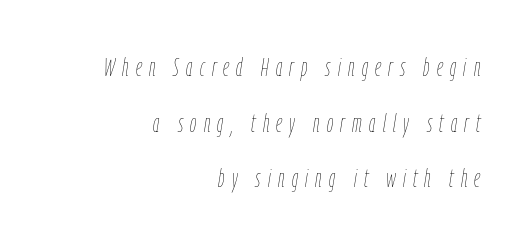
Stem width sits at or under what a default text font uses. The text block is weighted toward the right margin, trailing off unevenly leftward. This block would shrink considerably if given ordinary leading; it's expanded now. Check the space under the baseline: it is left empty. Display-style spreading of the glyphs; the letterfit is very open.
